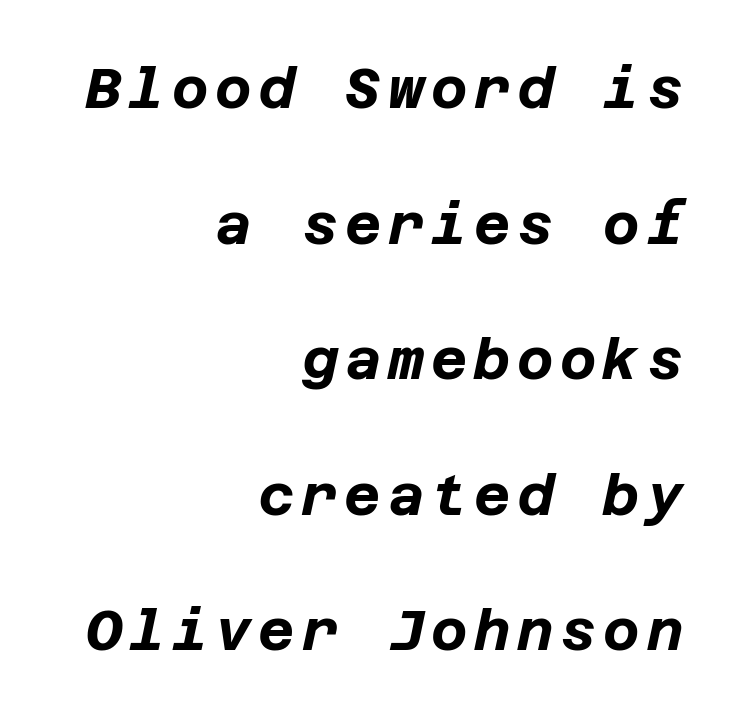
{"italic": "yes", "lean": "right", "slant_degrees": 12, "bold": "yes", "weight": "bold", "width": "normal", "stroke_contrast": "low", "x_height": "large", "underline": "no", "align": "right", "line_spacing": "loose", "line_spacing_ratio": 2.42, "glyph_px": 56}
